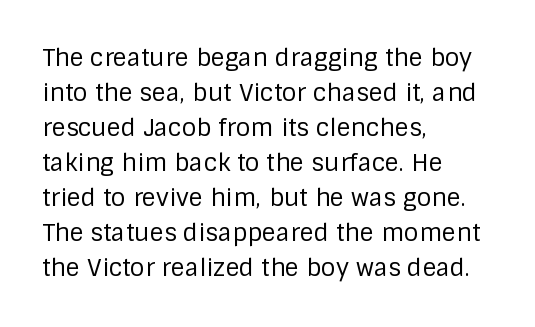
No word sits above an underline. This is the regular roman posture of the typeface. The lines in this sample share a left origin and differ only in where they stop. Successive baselines arrive at the customary interval.
